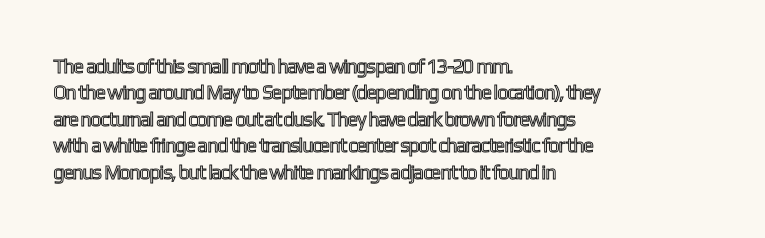
Q: Is the text italic (slanted)? A: No, it is upright.
Q: Is the text underlined? A: No.
Q: How is the paragraph aligned? A: Left-aligned.
Q: Is the spacing between letters normal or unusually wide? A: Normal.
Q: Is the spacing between lines tight, normal or loose? A: Normal.
